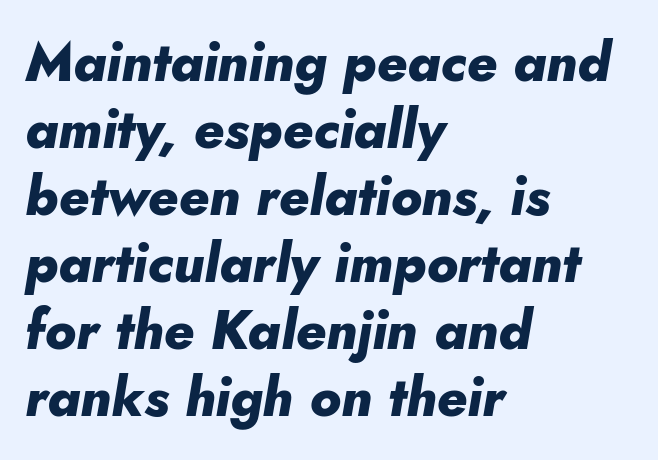
{"italic": "yes", "lean": "right", "slant_degrees": 10, "bold": "yes", "weight": "heavy", "width": "normal", "stroke_contrast": "low", "x_height": "small", "monospaced": "no", "underline": "no", "align": "left", "line_spacing_ratio": 1.24, "letter_spacing": "normal", "letter_spacing_em": 0.0, "glyph_px": 54}
